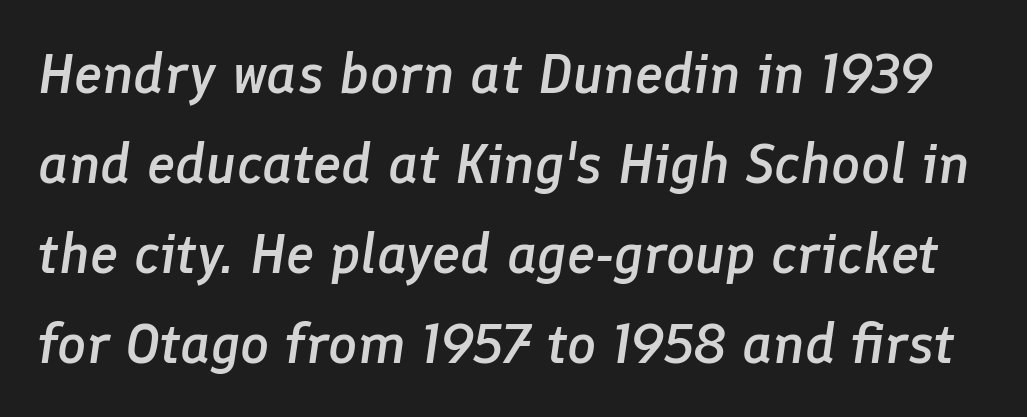
{"italic": "yes", "lean": "right", "slant_degrees": 8, "bold": "semi", "weight": "semibold", "width": "normal", "stroke_contrast": "low", "x_height": "medium", "monospaced": "no", "underline": "no", "line_spacing": "normal", "line_spacing_ratio": 1.58, "letter_spacing": "normal", "letter_spacing_em": 0.0, "glyph_px": 57}
